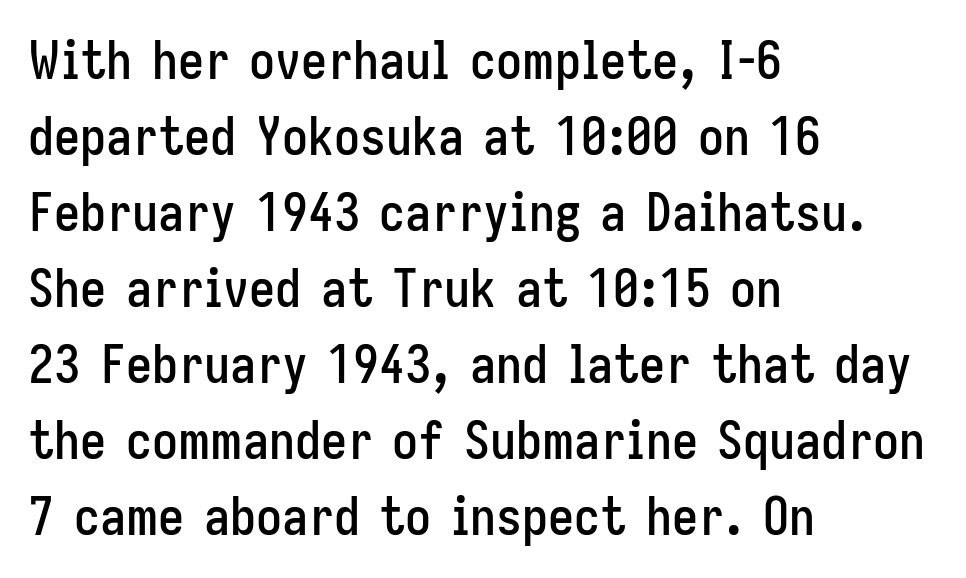
Observe the ordinary spacing: letters are neighbours, not strangers. Character widths vary here, with narrow letters taking less room than wide ones. The compositor pushed each line to the left boundary. Unlike a traditional serif, this face leaves its strokes unadorned.
